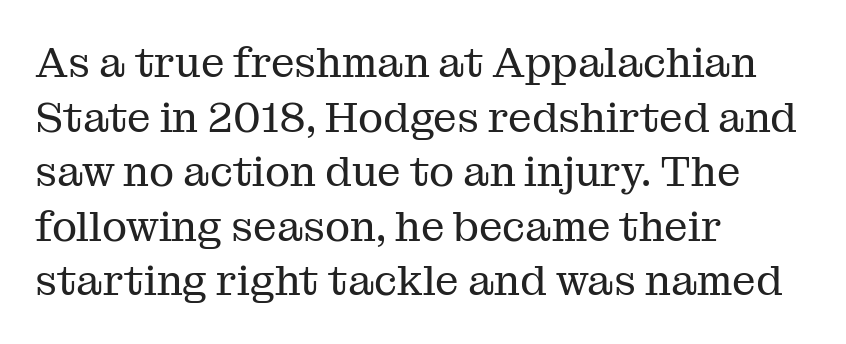
The image shows 42 px regular-weight serif type, upright; set left-aligned, normal line spacing (1.3x), normal letter spacing, not underlined; medium stroke contrast and a medium x-height.
